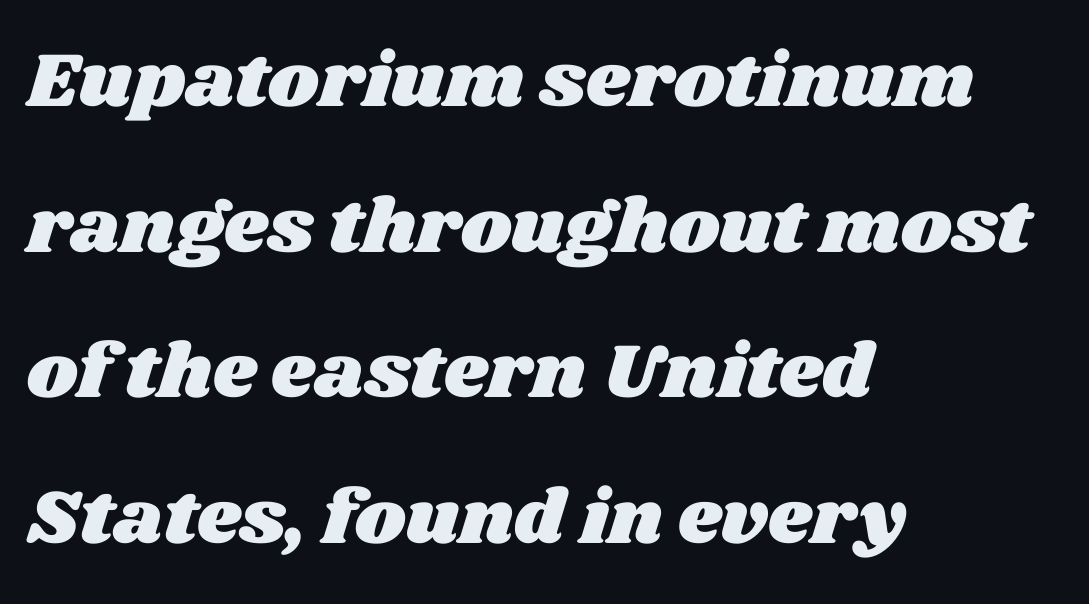
The image shows 77 px wide type; set left-aligned, line spacing 1.89x, normal letter spacing, not underlined; medium stroke contrast and a large x-height.
